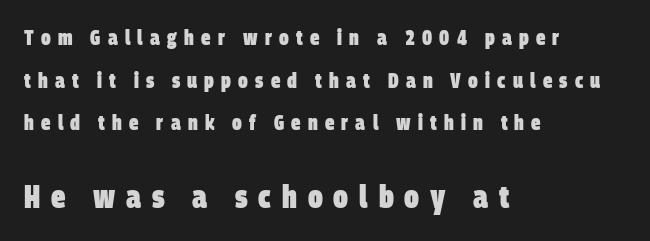
{"serif": "no", "bold": "yes", "weight": "heavy", "width": "condensed", "stroke_contrast": "low", "x_height": "large", "monospaced": "no", "underline": "no", "align": "left", "line_spacing": "loose", "line_spacing_ratio": 2.03, "letter_spacing": "wide", "letter_spacing_em": 0.34, "larger_block": "second", "size_ratio": 1.52, "glyph_px": 32}
